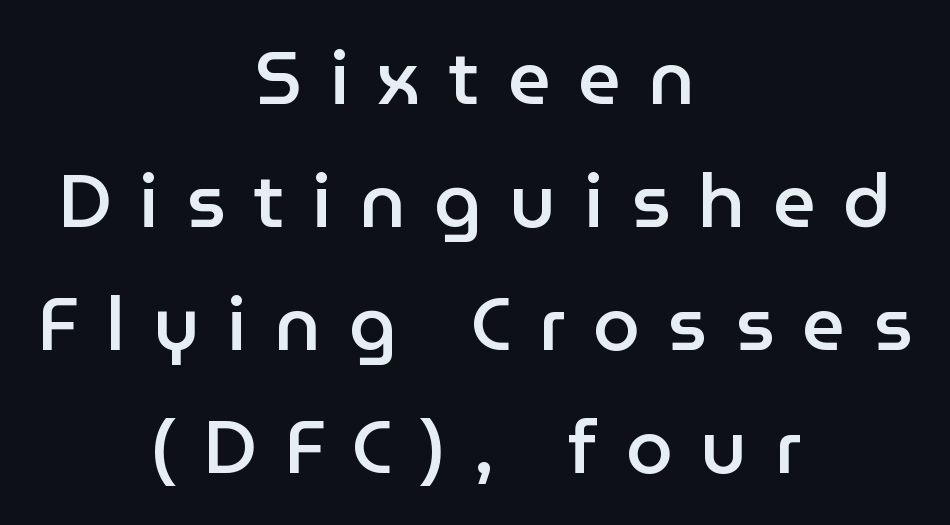
{"serif": "no", "italic": "no", "bold": "semi", "weight": "semibold", "width": "normal", "stroke_contrast": "low", "x_height": "medium", "monospaced": "no", "underline": "no", "align": "center", "line_spacing": "normal", "line_spacing_ratio": 1.64, "letter_spacing": "wide", "letter_spacing_em": 0.37, "glyph_px": 75}
